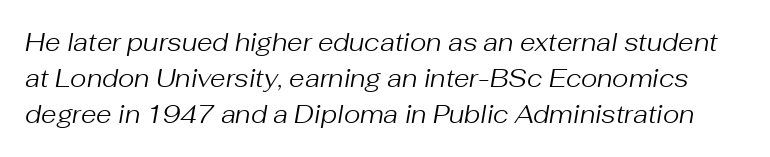
{"italic": "yes", "lean": "right", "slant_degrees": 10, "bold": "no", "underline": "no", "line_spacing": "normal", "line_spacing_ratio": 1.45, "letter_spacing": "normal", "letter_spacing_em": 0.0, "glyph_px": 25}
